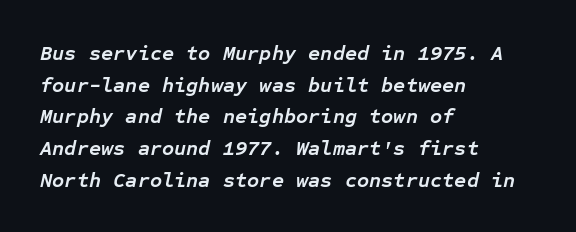
Posture: slanted. A typesetter would call this leading conventional body-copy spacing. Characters follow at the spacing the type designer built in. The face used here has the dense, thick strokes of a bold. The string is rendered with underlining switched off.
